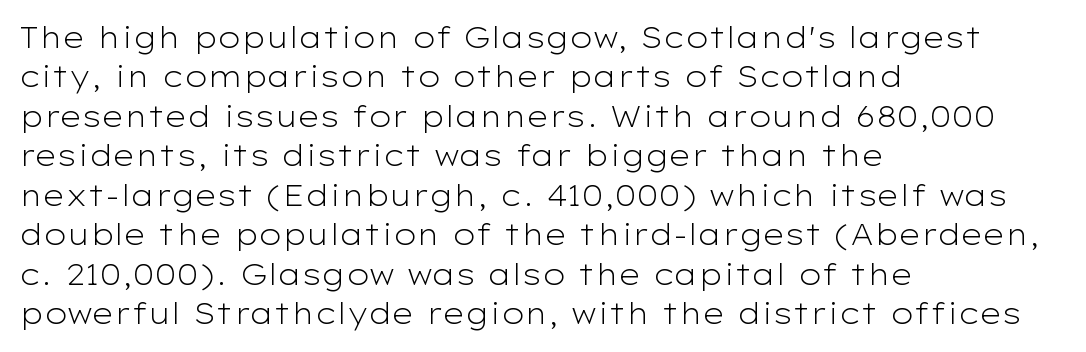
Q: Is the text bold? A: No.
Q: Is the text italic (slanted)? A: No, it is upright.
Q: Is the typeface a serif or a sans-serif typeface? A: Sans-serif.
Q: Is the text underlined? A: No.
Q: How is the paragraph aligned? A: Left-aligned.
Q: Is the spacing between letters normal or unusually wide? A: Normal.
Q: Is the spacing between lines tight, normal or loose? A: Normal.
Q: Width (condensed, normal, or wide)? A: Wide.
Q: Stroke contrast? A: Low.
Q: x-height? A: Medium.
Q: Monospaced? A: No.
